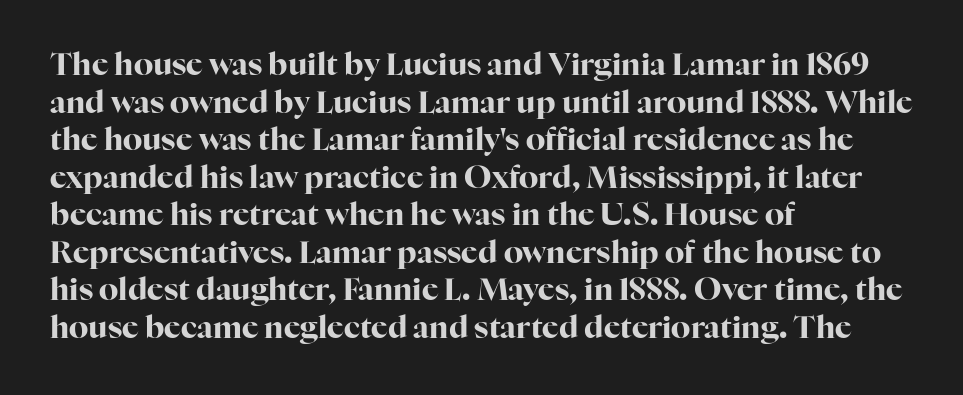
The image shows 31 px bold serif type, upright; set left-aligned, line spacing 1.21x, normal letter spacing, not underlined; high stroke contrast and a medium x-height.
